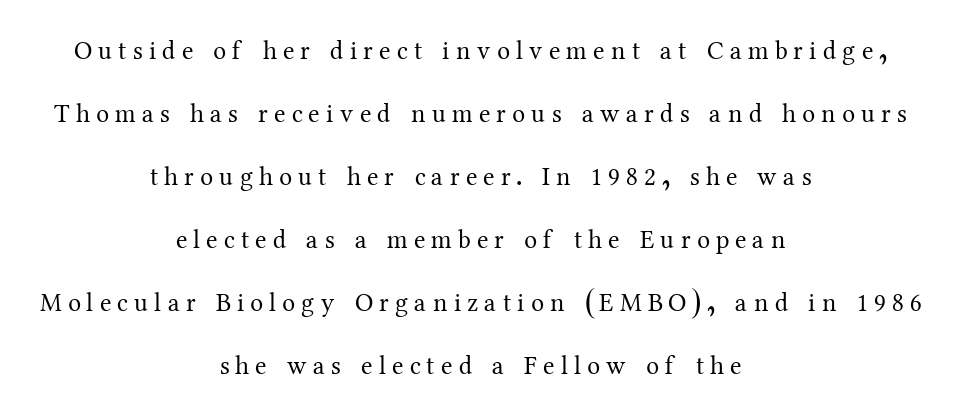
A light-to-regular cut is what we see here. Tracking here is generous; glyphs stand well apart from one another. Is there any slant? The stems are plumb. Compared with a flush-left layout, this one balances lines on the center instead. This rendering features lettering with no underline.
